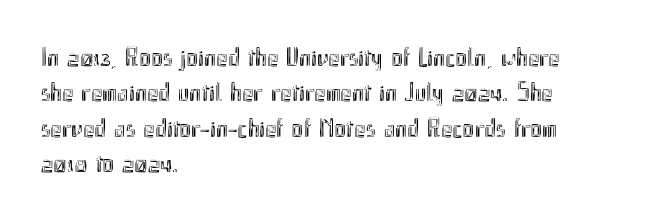
{"italic": "no", "underline": "no", "align": "left", "line_spacing": "normal", "line_spacing_ratio": 1.31, "letter_spacing": "normal", "letter_spacing_em": 0.0, "glyph_px": 27}
